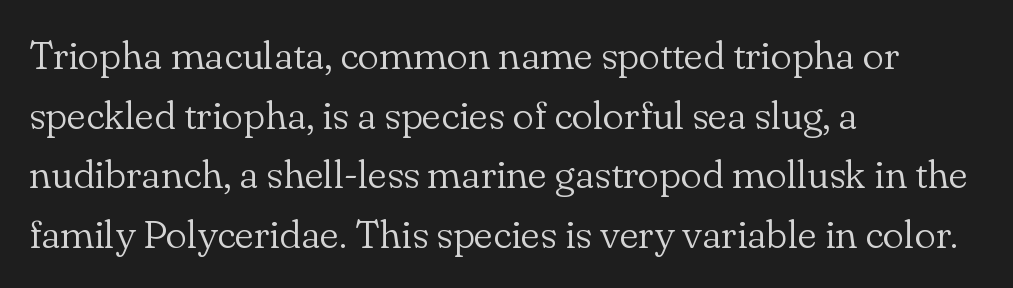
Q: Is the text bold? A: No.
Q: Is the text italic (slanted)? A: No, it is upright.
Q: Is the typeface a serif or a sans-serif typeface? A: Serif.
Q: Is the text underlined? A: No.
Q: How is the paragraph aligned? A: Left-aligned.
Q: Is the spacing between letters normal or unusually wide? A: Normal.
Q: Is the spacing between lines tight, normal or loose? A: Normal.
Q: Width (condensed, normal, or wide)? A: Normal.
Q: Stroke contrast? A: Low.
Q: x-height? A: Small.
Q: Monospaced? A: No.
